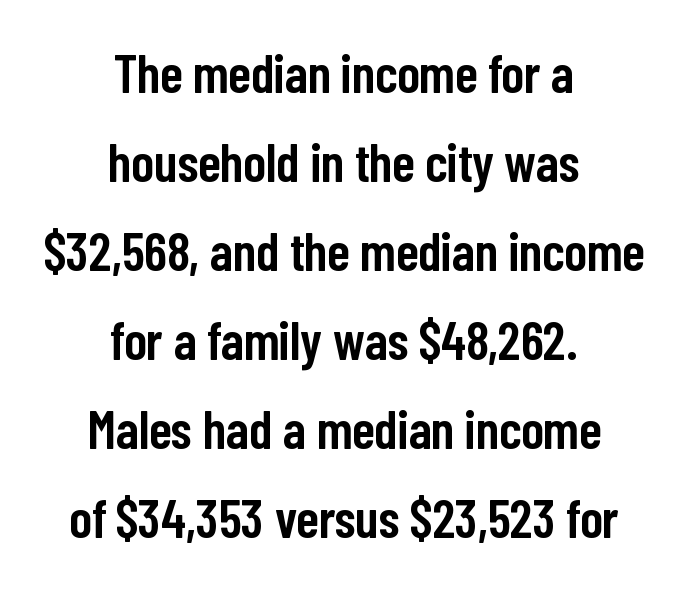
Q: Is the text bold? A: Semi-bold.
Q: Is the text italic (slanted)? A: No, it is upright.
Q: Is the typeface a serif or a sans-serif typeface? A: Sans-serif.
Q: Is the text underlined? A: No.
Q: How is the paragraph aligned? A: Centered.
Q: Is the spacing between letters normal or unusually wide? A: Normal.
Q: Is the spacing between lines tight, normal or loose? A: Normal.
Q: Width (condensed, normal, or wide)? A: Condensed.
Q: Stroke contrast? A: Low.
Q: x-height? A: Medium.
Q: Monospaced? A: No.
